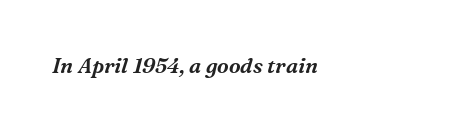
{"italic": "yes", "lean": "right", "slant_degrees": 16, "underline": "no", "align": "left", "letter_spacing": "normal", "letter_spacing_em": 0.0, "glyph_px": 21}
